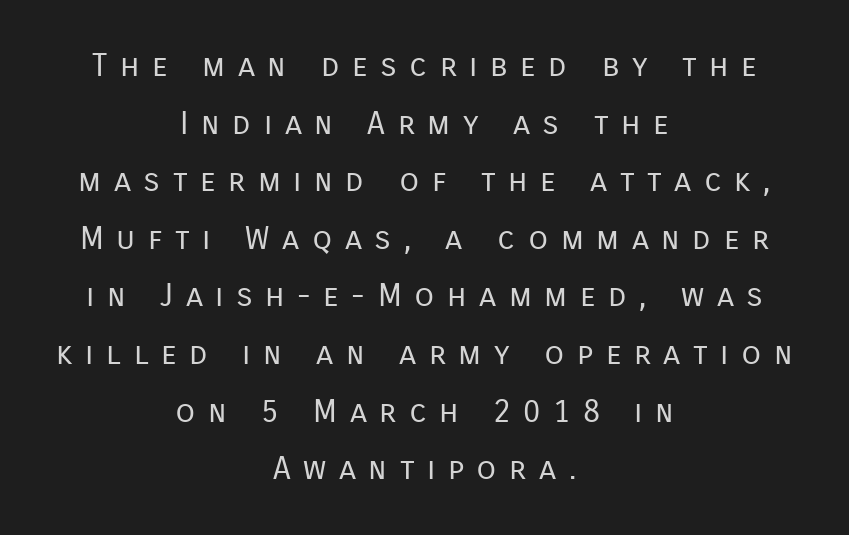
{"serif": "no", "italic": "no", "bold": "no", "weight": "regular", "width": "normal", "stroke_contrast": "low", "x_height": "medium", "monospaced": "no", "underline": "no", "align": "center", "line_spacing_ratio": 1.8, "letter_spacing": "wide", "letter_spacing_em": 0.39, "glyph_px": 32}
